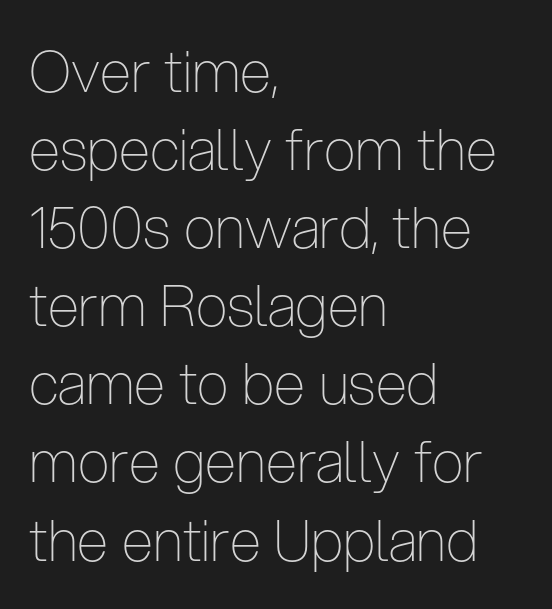
{"serif": "no", "italic": "no", "bold": "no", "weight": "thin", "width": "condensed", "stroke_contrast": "low", "x_height": "medium", "monospaced": "no", "underline": "no", "align": "left", "line_spacing": "normal", "line_spacing_ratio": 1.37, "letter_spacing": "normal", "letter_spacing_em": 0.0, "glyph_px": 57}
